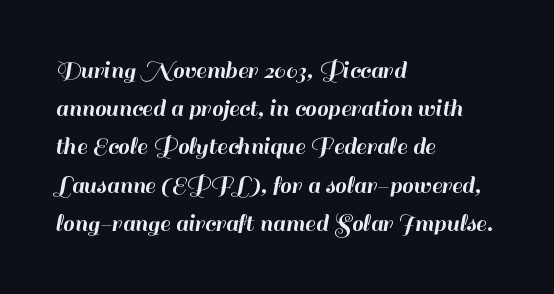
{"underline": "no", "align": "left", "line_spacing": "normal", "line_spacing_ratio": 1.47, "letter_spacing": "normal", "letter_spacing_em": 0.0, "glyph_px": 26}
